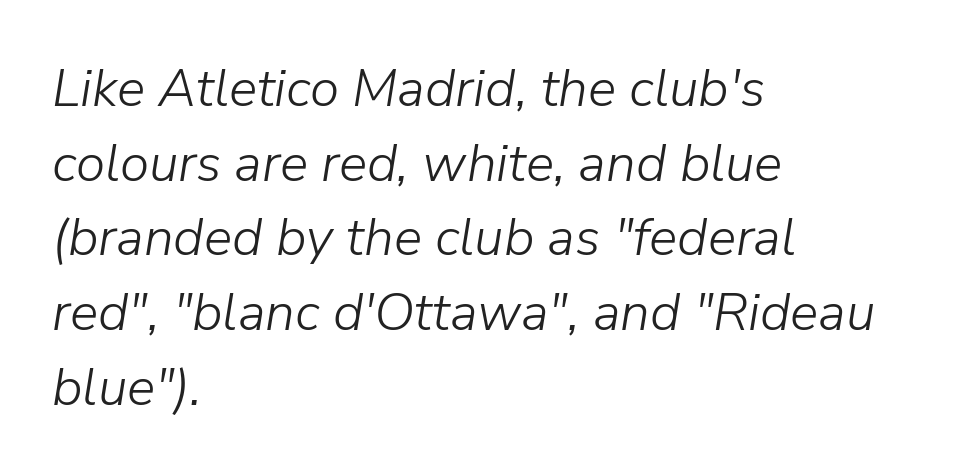
Q: Is the text bold? A: No.
Q: Is the text italic (slanted)? A: Yes, it leans right by about 9 degrees.
Q: Is the text underlined? A: No.
Q: How is the paragraph aligned? A: Left-aligned.
Q: Is the spacing between letters normal or unusually wide? A: Normal.
Q: Is the spacing between lines tight, normal or loose? A: Normal.
Q: Width (condensed, normal, or wide)? A: Normal.
Q: Stroke contrast? A: Low.
Q: x-height? A: Medium.
Q: Monospaced? A: No.
